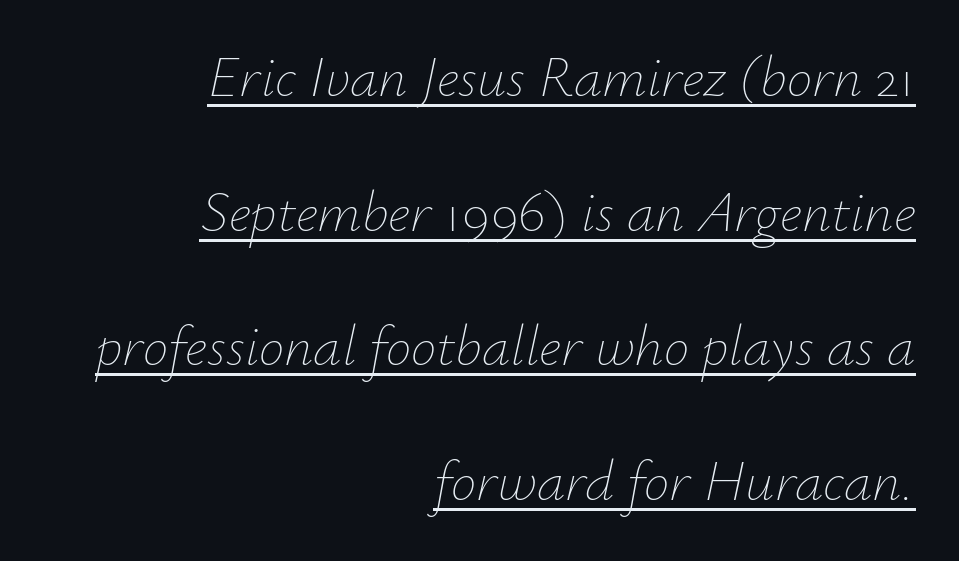
{"italic": "yes", "lean": "right", "slant_degrees": 12, "bold": "no", "weight": "thin", "width": "normal", "stroke_contrast": "low", "x_height": "small", "monospaced": "no", "underline": "yes", "align": "right", "line_spacing": "loose", "line_spacing_ratio": 2.36, "letter_spacing": "normal", "letter_spacing_em": 0.0, "glyph_px": 57}
